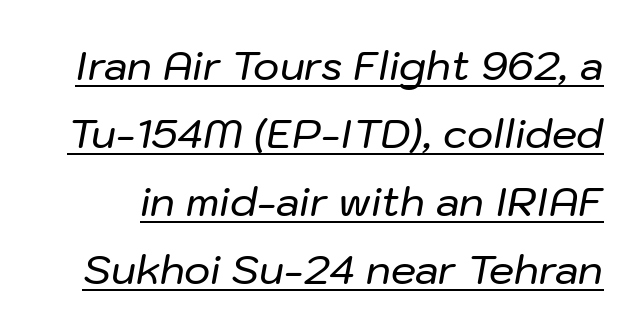
Each new line begins a customary step beneath the previous one. A typesetter would call this proportional, since set widths differ per character. It's the slanting kind of type. Caption: standard tracking, unaltered. This sample carries an underscore along the baseline area.
